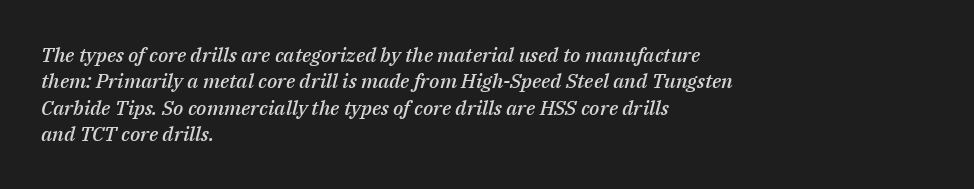
{"italic": "yes", "lean": "right", "slant_degrees": 14, "bold": "semi", "underline": "no", "align": "left", "line_spacing": "normal", "line_spacing_ratio": 1.32, "letter_spacing": "normal", "letter_spacing_em": 0.0, "glyph_px": 20}
